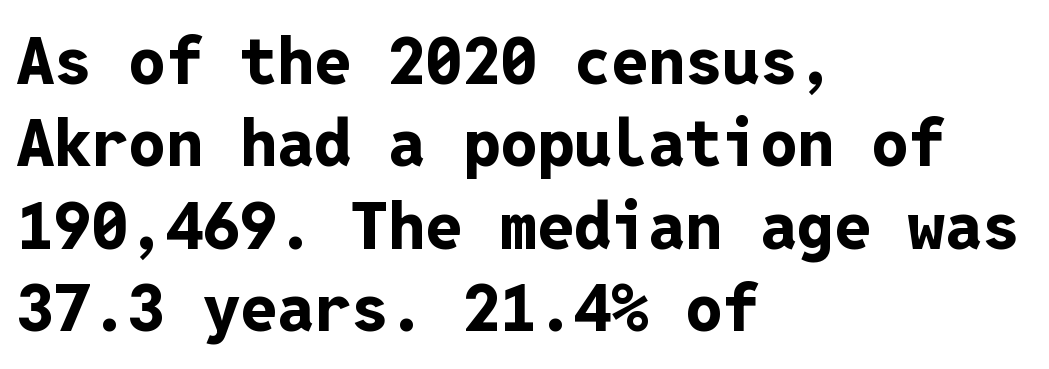
{"serif": "no", "italic": "no", "bold": "yes", "weight": "bold", "width": "normal", "stroke_contrast": "low", "x_height": "medium", "monospaced": "yes", "underline": "no", "align": "left", "line_spacing": "normal", "line_spacing_ratio": 1.25, "letter_spacing": "normal", "letter_spacing_em": 0.0, "glyph_px": 66}
